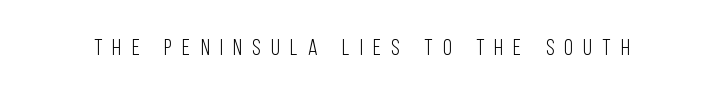
The image shows 22 px text type, upright; set unusually wide letter spacing (+0.48 em), not underlined.
